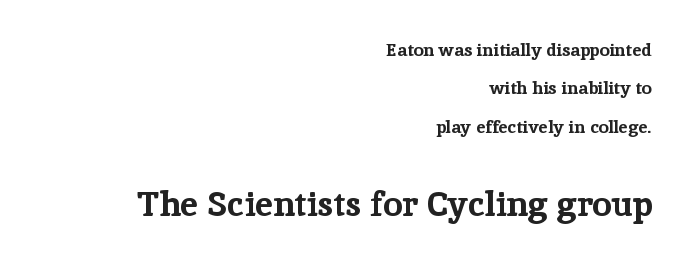
{"serif": "yes", "italic": "no", "bold": "yes", "weight": "bold", "width": "normal", "stroke_contrast": "low", "x_height": "medium", "monospaced": "no", "underline": "no", "align": "right", "line_spacing": "loose", "line_spacing_ratio": 2.13, "letter_spacing": "normal", "letter_spacing_em": 0.0, "larger_block": "second", "size_ratio": 1.94, "glyph_px": 35}
